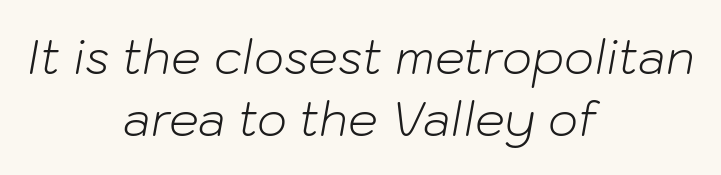
Q: Is the text bold? A: No.
Q: Is the text italic (slanted)? A: Yes, it leans right by about 10 degrees.
Q: Is the text underlined? A: No.
Q: How is the paragraph aligned? A: Centered.
Q: Is the spacing between letters normal or unusually wide? A: Normal.
Q: Is the spacing between lines tight, normal or loose? A: Normal.
Q: Width (condensed, normal, or wide)? A: Normal.
Q: Stroke contrast? A: Low.
Q: x-height? A: Medium.
Q: Monospaced? A: No.
